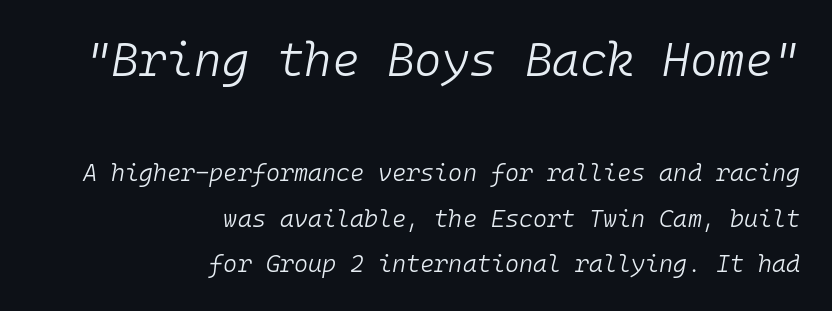
A light-to-regular cut is what we see here. Fixed-width glyphs throughout — classic coding-font behaviour. Descenders hang freely into open space. The face used here has a pronounced slope to its letters. Which margin do the lines hug? The right one — the left edge is uneven. Typesetter's note — upper block bumped up in size, lower block left smaller.
